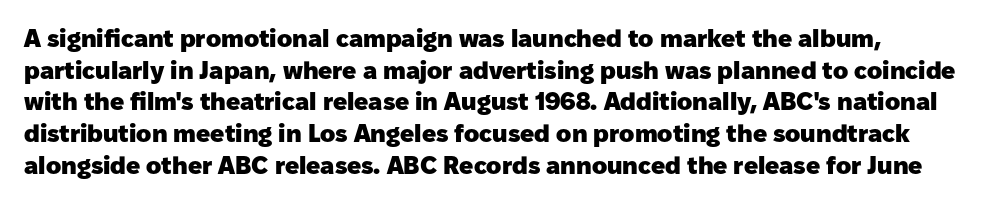
The image shows 25 px bold type, upright; set normal line spacing (1.27x), normal letter spacing, not underlined.
